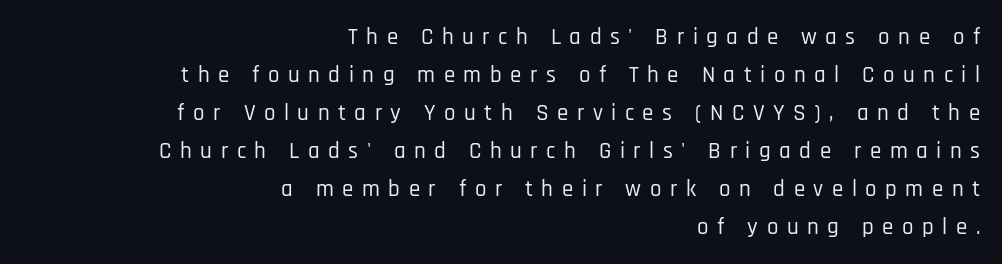
Q: Is the text italic (slanted)? A: No, it is upright.
Q: Is the text underlined? A: No.
Q: How is the paragraph aligned? A: Right-aligned.
Q: Is the spacing between letters normal or unusually wide? A: Unusually wide.
Q: Is the spacing between lines tight, normal or loose? A: Normal.
